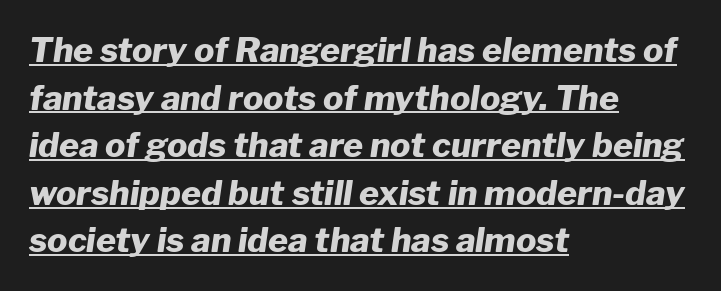
The image shows 34 px heavy type, italic (leaning right); set left-aligned, normal line spacing (1.4x), normal letter spacing, underlined; low stroke contrast and a medium x-height.
